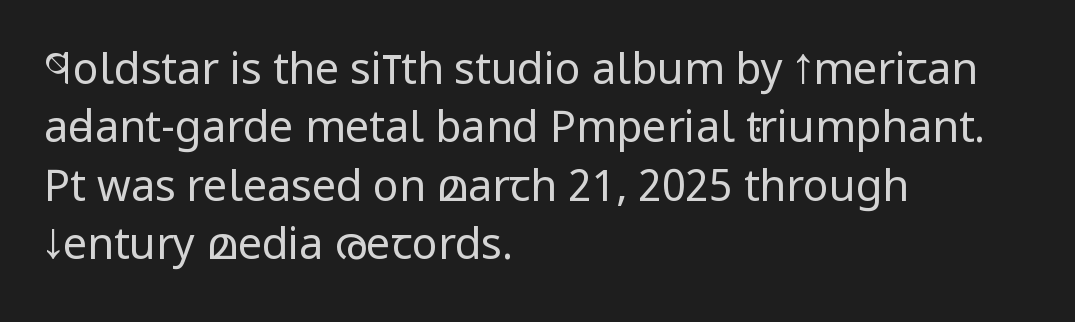
The image shows 43 px regular-weight, condensed sans-serif type, upright; set left-aligned, normal line spacing (1.36x), normal letter spacing, not underlined; low stroke contrast and a large x-height.
